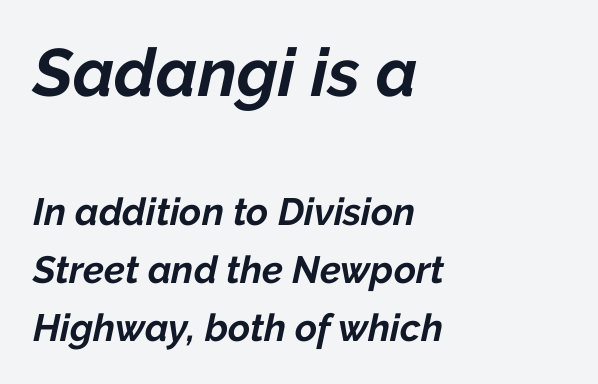
Q: Is the text bold? A: Yes.
Q: Is the text italic (slanted)? A: Yes, it leans right by about 12 degrees.
Q: Is the text underlined? A: No.
Q: How is the paragraph aligned? A: Left-aligned.
Q: Is the spacing between letters normal or unusually wide? A: Normal.
Q: Is the spacing between lines tight, normal or loose? A: Normal.
Q: Which block of text is set in a larger size, the first (top) or the second (bottom)? A: The first (top) one.
Q: Width (condensed, normal, or wide)? A: Normal.
Q: Stroke contrast? A: Low.
Q: x-height? A: Medium.
Q: Monospaced? A: No.
